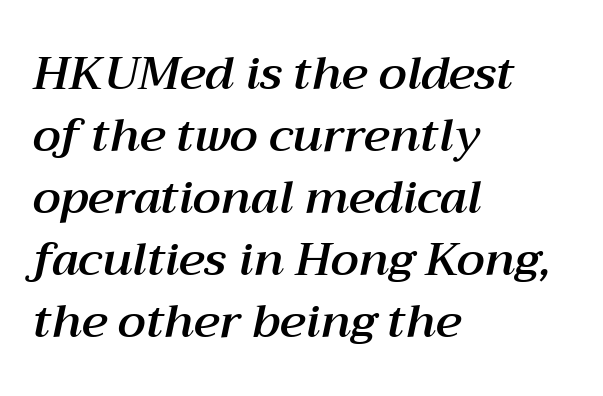
The image shows 46 px text type, italic (leaning right); set left-aligned, normal line spacing (1.35x), normal letter spacing, not underlined; medium stroke contrast and a medium x-height.
